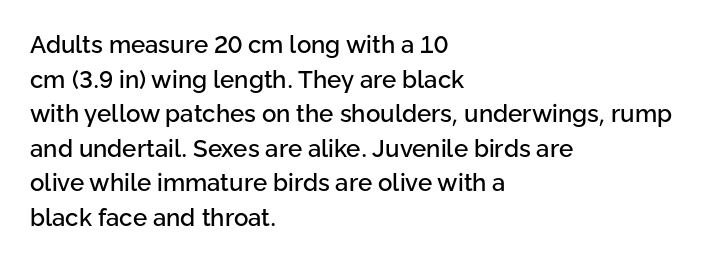
Q: Is the text italic (slanted)? A: No, it is upright.
Q: Is the text underlined? A: No.
Q: How is the paragraph aligned? A: Left-aligned.
Q: Is the spacing between letters normal or unusually wide? A: Normal.
Q: Is the spacing between lines tight, normal or loose? A: Normal.
